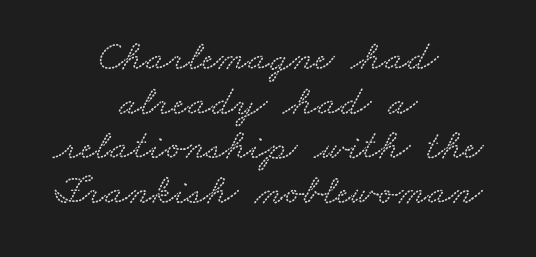
Varying glyph widths throughout — classic text-font behaviour. Letterform terminals end in serifs throughout the passage. The foot of each line stays bare and open. The leading is snug, giving the passage a crowded texture. The tracking reads as untouched default to a designer's eye. Visually the block forms a symmetrical silhouette, jagged on both flanks.
